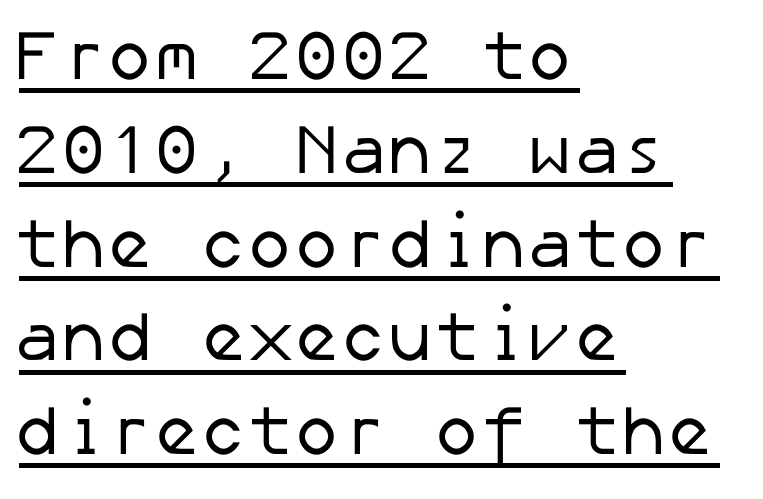
{"serif": "no", "bold": "no", "weight": "regular", "width": "normal", "stroke_contrast": "low", "x_height": "medium", "underline": "yes", "align": "left", "line_spacing": "normal", "line_spacing_ratio": 1.34, "letter_spacing": "normal", "letter_spacing_em": 0.0, "glyph_px": 70}
